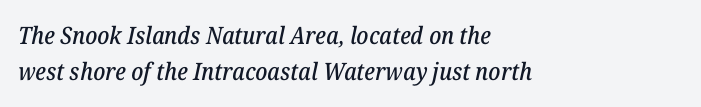
{"italic": "yes", "lean": "right", "slant_degrees": 12, "underline": "no", "align": "left", "line_spacing": "normal", "line_spacing_ratio": 1.52, "letter_spacing": "normal", "letter_spacing_em": 0.0, "glyph_px": 24}
